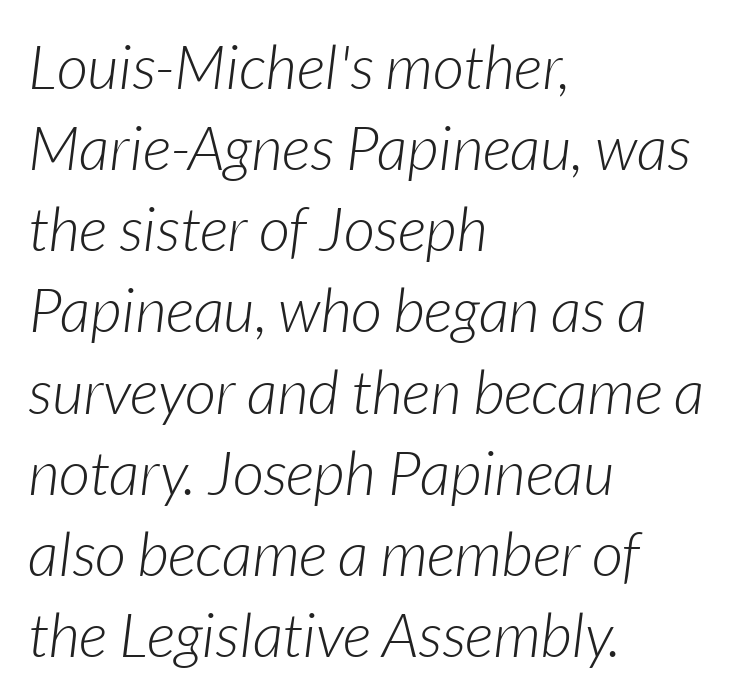
Regular leading. Spacing between characters is what you'd get straight out of the box. The foot of each line stays bare and open. Where is the straight margin? On the left. Is this a fixed-width face? No — the glyphs have proportional, varying widths.
